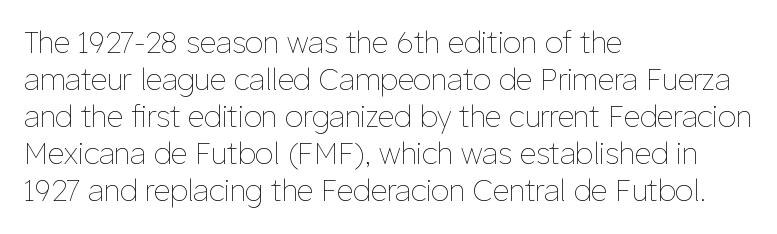
{"italic": "no", "bold": "no", "weight": "thin", "width": "normal", "stroke_contrast": "low", "x_height": "medium", "monospaced": "no", "underline": "no", "align": "left", "line_spacing": "normal", "line_spacing_ratio": 1.28, "letter_spacing": "normal", "letter_spacing_em": 0.0, "glyph_px": 29}
